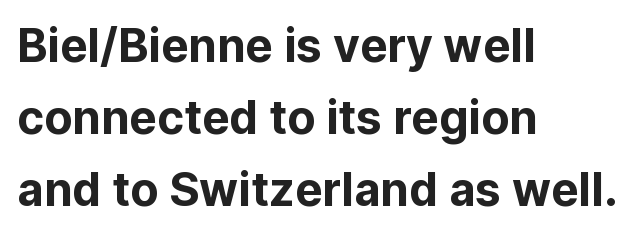
Between one letter and the next there's only the usual sliver of space. Do the letters lean? They stand straight. Font category for this specimen: sans-serif. The space beneath each line is pristine and unruled.
